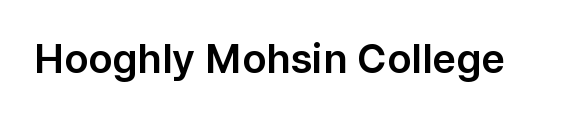
{"serif": "no", "italic": "no", "width": "normal", "stroke_contrast": "low", "x_height": "medium", "monospaced": "no", "underline": "no", "letter_spacing": "normal", "letter_spacing_em": 0.0, "glyph_px": 40}
